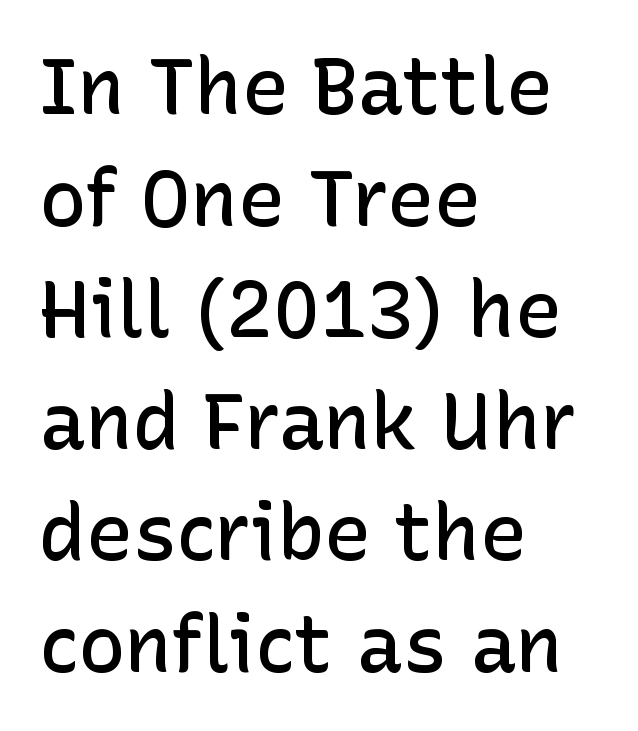
Q: Is the text bold? A: Semi-bold.
Q: Is the text italic (slanted)? A: No, it is upright.
Q: Is the typeface a serif or a sans-serif typeface? A: Sans-serif.
Q: Is the text underlined? A: No.
Q: How is the paragraph aligned? A: Left-aligned.
Q: Is the spacing between letters normal or unusually wide? A: Normal.
Q: Is the spacing between lines tight, normal or loose? A: Normal.
Q: Width (condensed, normal, or wide)? A: Normal.
Q: Stroke contrast? A: Low.
Q: x-height? A: Medium.
Q: Monospaced? A: No.
